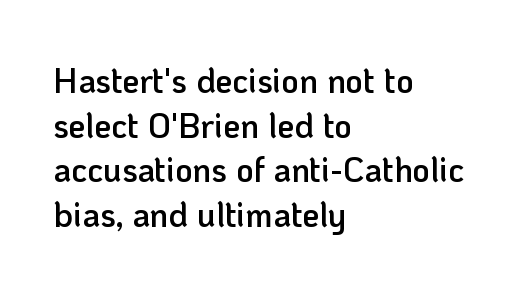
The space between consecutive lines is moderate. Weight check: semibold — heavier than regular, not quite bold. The space beneath each line is pristine and unruled. Looks like regular typesetting: each glyph gets only the width it needs. The characters display no serif detailing; their extremities are plain. The text block is weighted toward the left margin, trailing off unevenly rightward.
